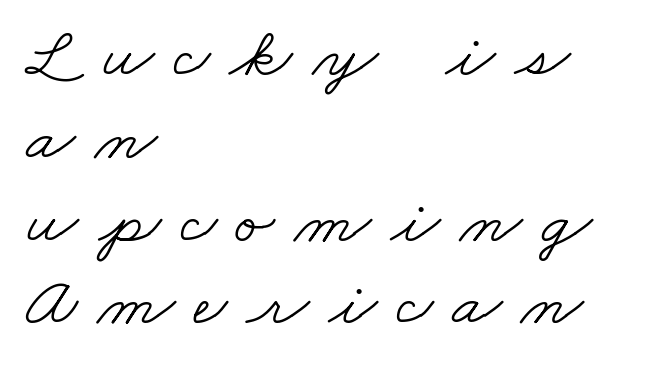
The image shows 72 px light, wide serif type; set left-aligned, tight line spacing (1.15x), unusually wide letter spacing (+0.27 em), not underlined; low stroke contrast and a small x-height.
